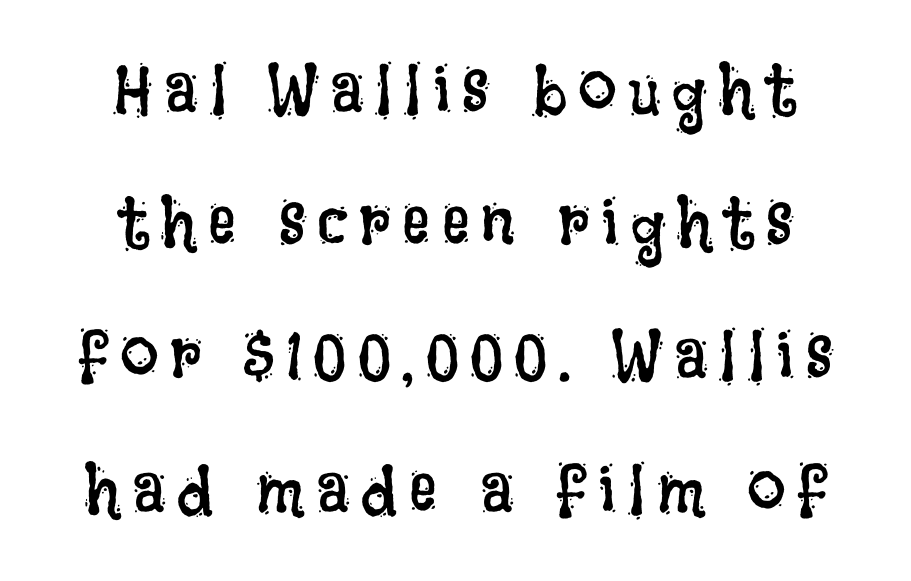
Horizontal bands of white between lines are thick stripes. If you drew a line through each stem, it would be perfectly vertical. Visually the block forms a symmetrical silhouette, jagged on both flanks. Stems and bowls with no extra thickness — not bold. The words here are not underlined. Character widths vary here, with narrow letters taking less room than wide ones.
